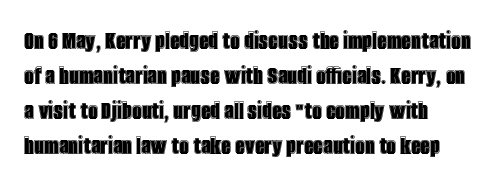
The image shows 27 px text type, upright; set normal line spacing (1.3x), normal letter spacing, not underlined.
